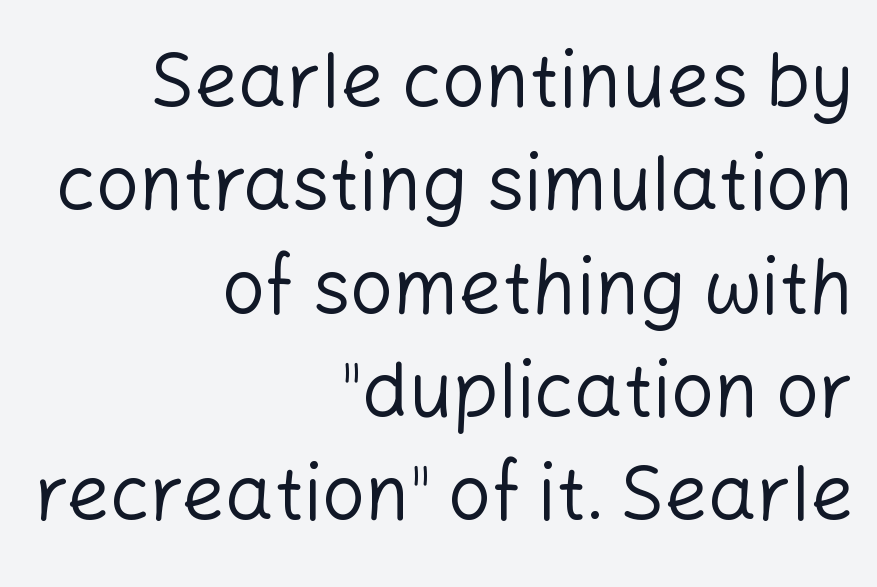
{"serif": "no", "italic": "no", "bold": "no", "weight": "regular", "width": "normal", "stroke_contrast": "low", "x_height": "medium", "monospaced": "no", "underline": "no", "align": "right", "line_spacing": "normal", "line_spacing_ratio": 1.36, "letter_spacing": "normal", "letter_spacing_em": 0.0, "glyph_px": 76}
